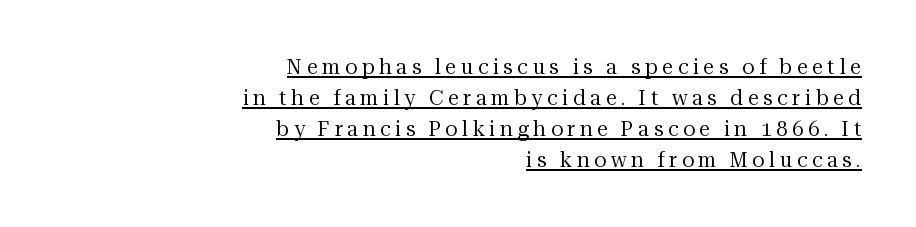
The leading is moderate, giving the passage an even texture. The passage shown has open, widely tracked lettering throughout. Every character sits straight up, as roman type does. The strokes carry an ordinary text weight at most. Caption: lettering with a line underneath. These lines are set flush right with a ragged left edge.
